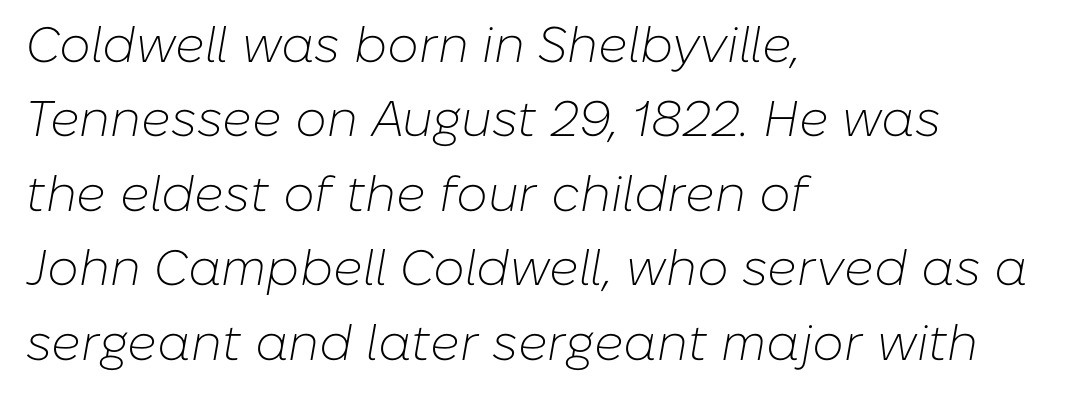
Ink coverage per letter is moderate at most. What's the leading like? Ordinary, nothing unusual. Observe the ordinary spacing: letters are neighbours, not strangers. Only glyphs here, with clear space below each row. Line beginnings align vertically; line endings do not. Slanted lettering throughout.
